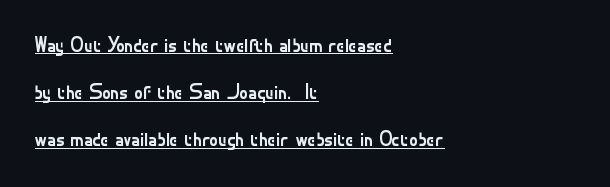
The image shows 21 px text type, upright; set left-aligned, loose line spacing (2.24x), normal letter spacing, underlined.
